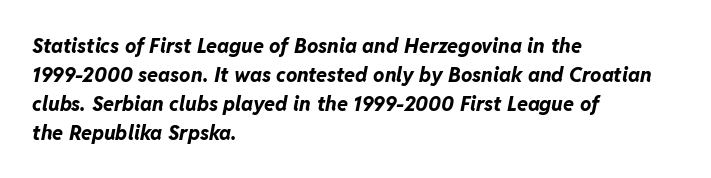
{"italic": "yes", "lean": "right", "slant_degrees": 11, "bold": "yes", "underline": "no", "align": "left", "line_spacing": "normal", "line_spacing_ratio": 1.45, "letter_spacing": "normal", "letter_spacing_em": 0.0, "glyph_px": 20}
